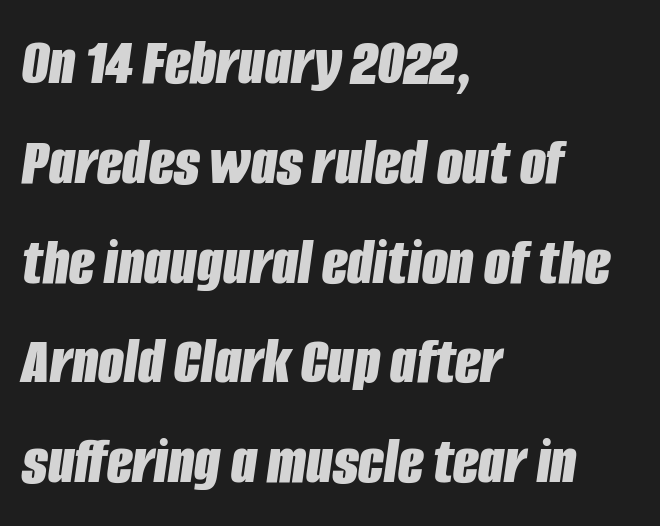
{"italic": "yes", "lean": "right", "slant_degrees": 8, "bold": "yes", "weight": "bold", "width": "condensed", "stroke_contrast": "low", "x_height": "large", "monospaced": "no", "underline": "no", "align": "left", "line_spacing": "normal", "line_spacing_ratio": 1.49, "letter_spacing": "normal", "letter_spacing_em": 0.0, "glyph_px": 67}
